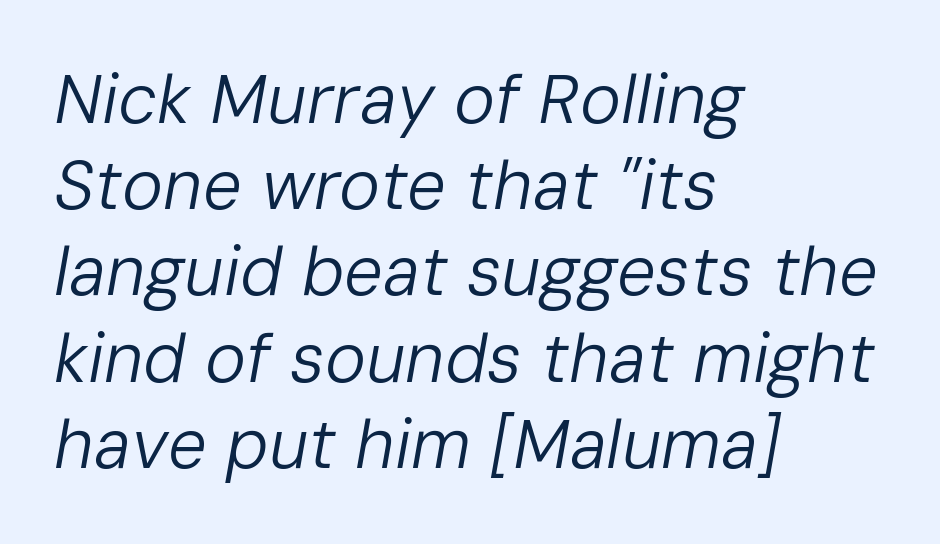
{"italic": "yes", "lean": "right", "slant_degrees": 10, "bold": "no", "weight": "regular", "width": "normal", "stroke_contrast": "low", "x_height": "medium", "monospaced": "no", "underline": "no", "align": "left", "line_spacing": "normal", "line_spacing_ratio": 1.25, "letter_spacing": "normal", "letter_spacing_em": 0.0, "glyph_px": 69}
